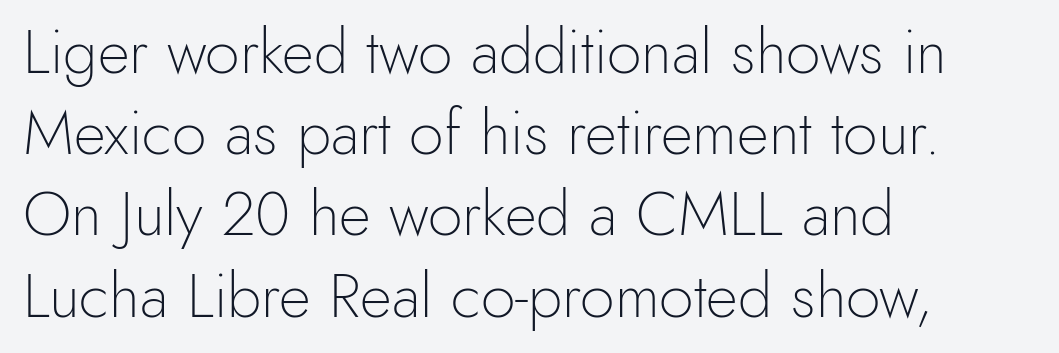
The image shows 62 px light sans-serif type, upright; set left-aligned, normal line spacing (1.31x), normal letter spacing, not underlined; a small x-height.
